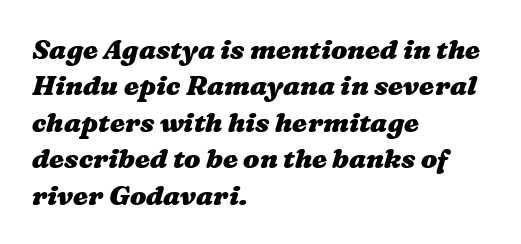
{"bold": "yes", "underline": "no", "align": "left", "line_spacing": "normal", "line_spacing_ratio": 1.35, "letter_spacing": "normal", "letter_spacing_em": 0.0, "glyph_px": 27}
